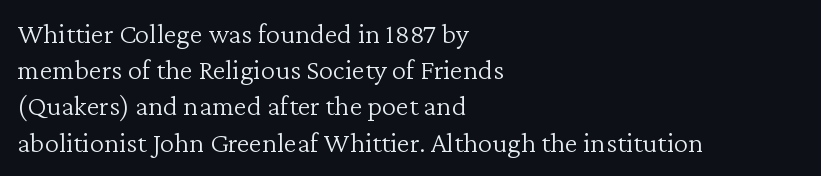
The image shows 29 px light serif type, upright; set left-aligned, normal line spacing (1.25x), normal letter spacing, not underlined; low stroke contrast and a medium x-height.
